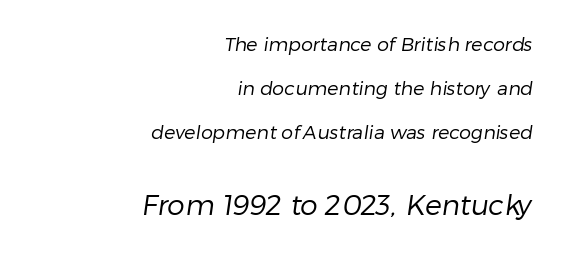
{"serif": "no", "bold": "no", "weight": "regular", "width": "normal", "stroke_contrast": "low", "x_height": "medium", "monospaced": "no", "underline": "no", "align": "right", "line_spacing": "loose", "line_spacing_ratio": 2.32, "letter_spacing": "normal", "letter_spacing_em": 0.0, "larger_block": "second", "size_ratio": 1.47, "glyph_px": 28}
